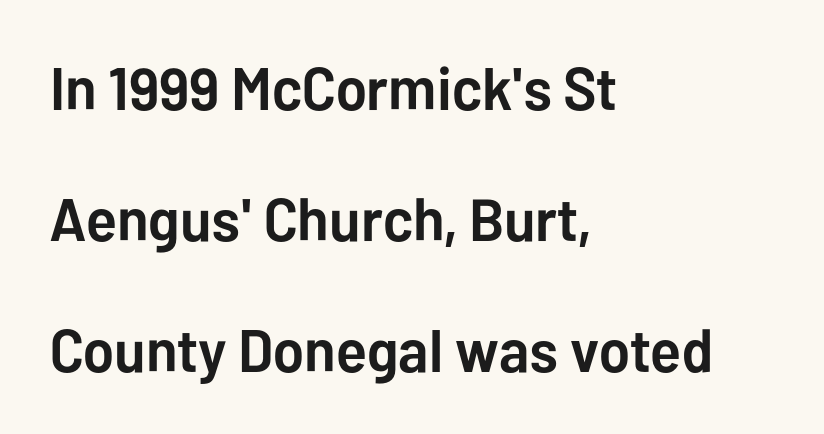
Here the glyphs are tracked normally, forming tight word shapes. Is this a fixed-width face? No — the glyphs have proportional, varying widths. One-word summary of the alignment: left. Is this a sans? Yes — the strokes have no serifs. When letters stand straight like this, we call the style roman or upright. Honestly, the rows look like they've been pulled way apart.
